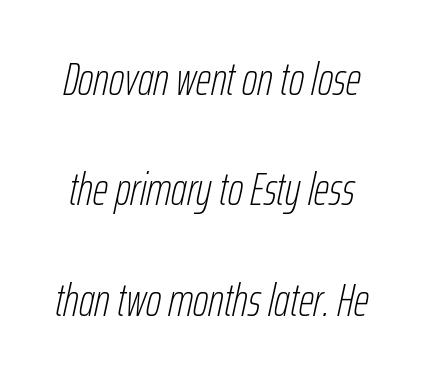
{"italic": "yes", "lean": "right", "slant_degrees": 12, "bold": "no", "weight": "thin", "width": "condensed", "stroke_contrast": "low", "x_height": "medium", "monospaced": "no", "underline": "no", "line_spacing": "loose", "line_spacing_ratio": 2.35, "letter_spacing": "normal", "letter_spacing_em": 0.0, "glyph_px": 47}
